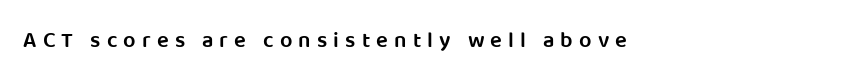
Characters follow at a spacing far wider than the type designer built in. Moderately thickened strokes mark this as semibold type. This rendering features lettering with no underline. The setting favours the left margin, as ordinary paragraphs usually do. In terms of posture, this sample is upright.
